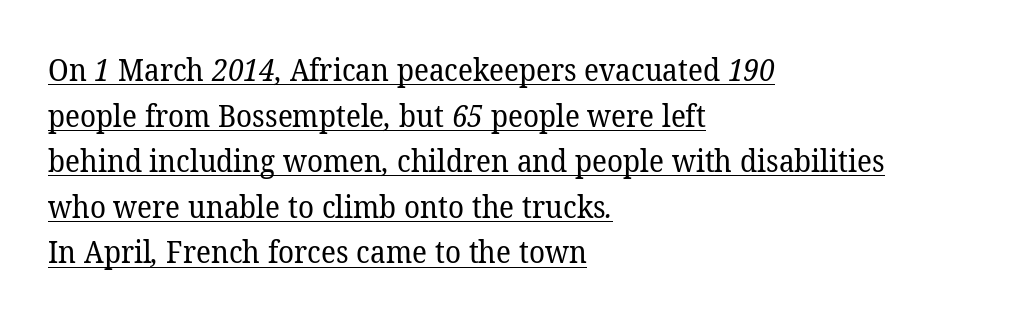
The image shows 30 px regular-weight serif type; set left-aligned, normal line spacing (1.52x), normal letter spacing, underlined; low stroke contrast and a medium x-height.
